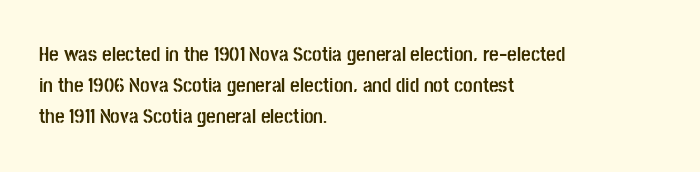
Q: Is the text bold? A: Yes.
Q: Is the text italic (slanted)? A: No, it is upright.
Q: Is the text underlined? A: No.
Q: How is the paragraph aligned? A: Left-aligned.
Q: Is the spacing between letters normal or unusually wide? A: Normal.
Q: Is the spacing between lines tight, normal or loose? A: Normal.
